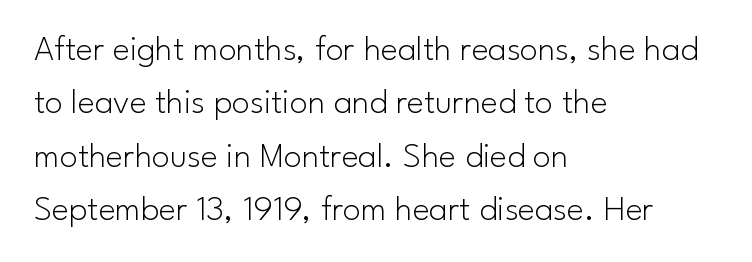
The image shows 36 px light sans-serif type, upright; set left-aligned, normal line spacing (1.48x), normal letter spacing, not underlined; low stroke contrast and a small x-height.
